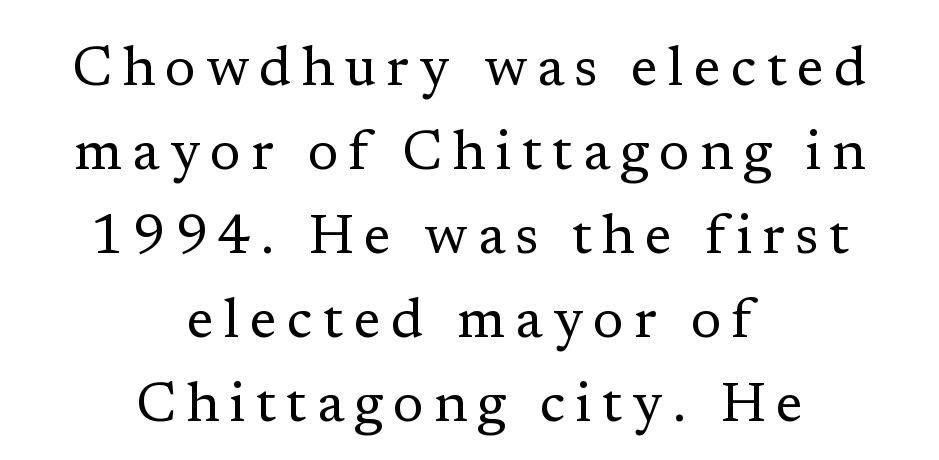
{"serif": "yes", "italic": "no", "bold": "no", "weight": "regular", "width": "normal", "stroke_contrast": "low", "x_height": "medium", "monospaced": "no", "underline": "no", "align": "center", "line_spacing": "normal", "line_spacing_ratio": 1.5, "glyph_px": 56}
